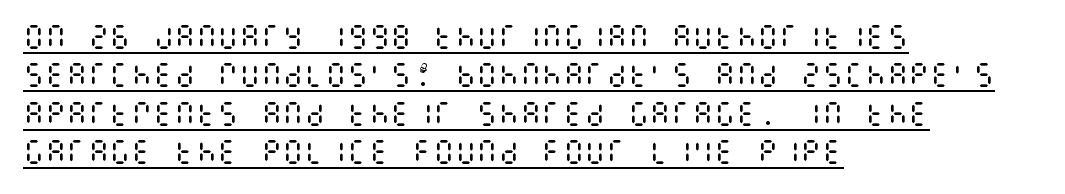
Q: Is the text bold? A: No.
Q: Is the text italic (slanted)? A: No, it is upright.
Q: Is the text underlined? A: Yes.
Q: How is the paragraph aligned? A: Left-aligned.
Q: Is the spacing between letters normal or unusually wide? A: Normal.
Q: Is the spacing between lines tight, normal or loose? A: Normal.
